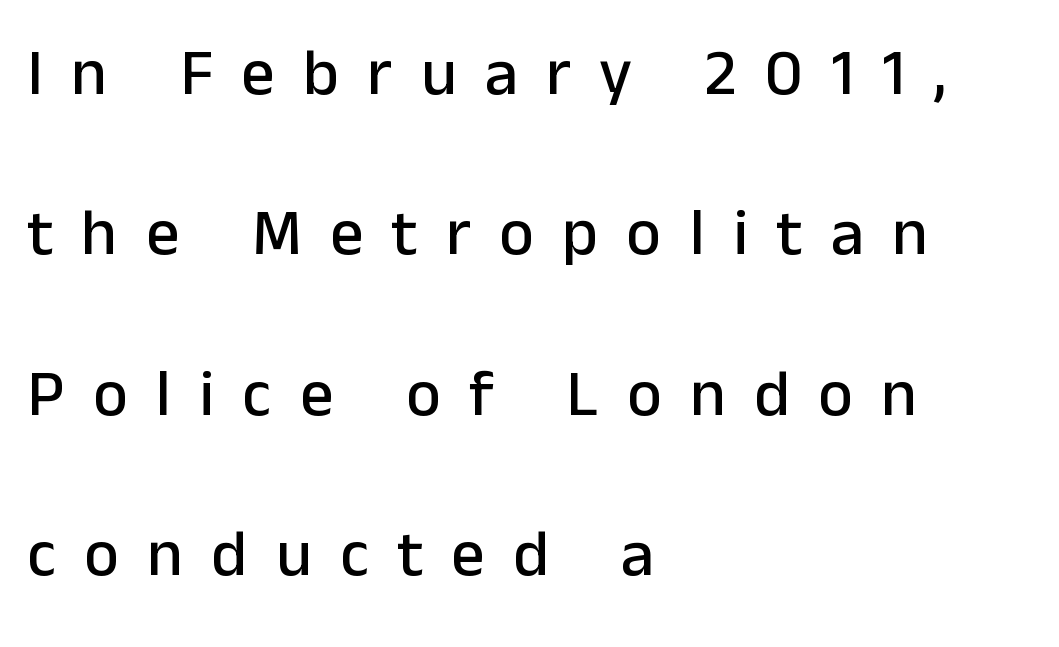
{"serif": "no", "italic": "no", "width": "normal", "stroke_contrast": "low", "x_height": "medium", "monospaced": "no", "underline": "no", "align": "left", "line_spacing": "loose", "line_spacing_ratio": 2.43, "letter_spacing": "wide", "letter_spacing_em": 0.43, "glyph_px": 66}
